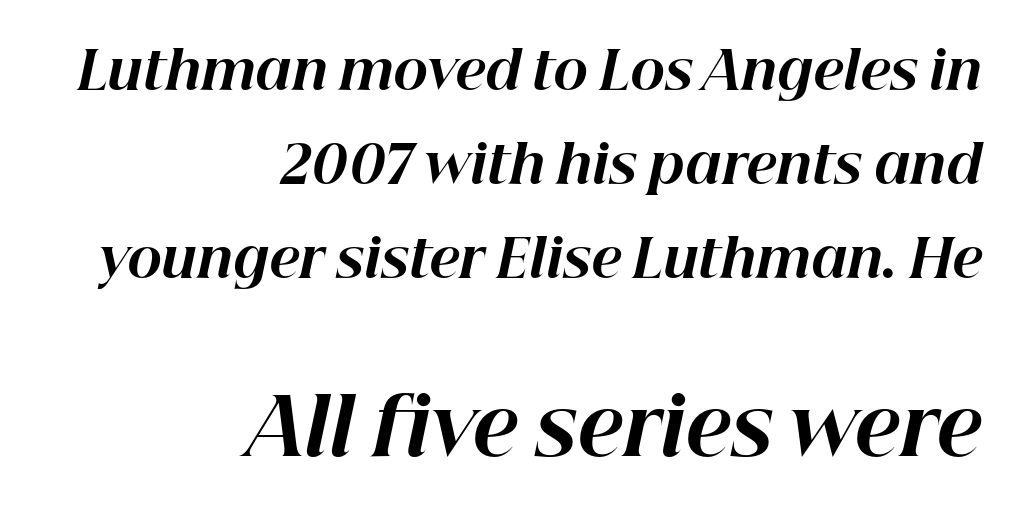
Does the copy run flush right? Yes — the right margin is perfectly even. Look at the stroke-to-counter ratio: heavy, a bold. In terms of posture, this sample is oblique. The zone under the glyphs is completely vacant. The composition opens small and finishes big.
